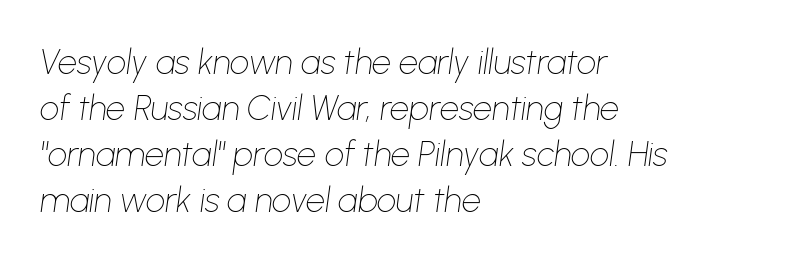
{"italic": "yes", "lean": "right", "slant_degrees": 8, "bold": "no", "weight": "thin", "width": "normal", "stroke_contrast": "low", "x_height": "medium", "monospaced": "no", "underline": "no", "align": "left", "line_spacing": "normal", "line_spacing_ratio": 1.35, "letter_spacing": "normal", "letter_spacing_em": 0.0, "glyph_px": 34}
